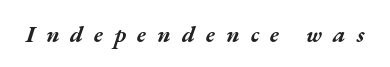
Here the glyphs are tracked loosely, breaking word shapes into spaced letters. Check the space under the baseline: it is left empty. Does the lettering tilt? It does — this is italic. The typesetting leans heavy: a genuine bold.
